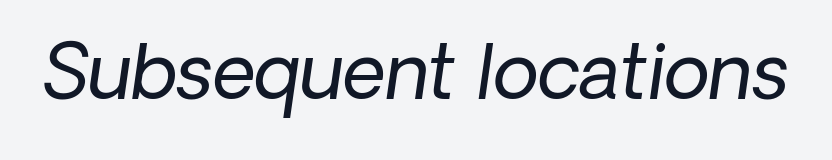
Q: Is the text bold? A: No.
Q: Is the text italic (slanted)? A: Yes, it leans right by about 8 degrees.
Q: Is the text underlined? A: No.
Q: Is the spacing between letters normal or unusually wide? A: Normal.
Q: Width (condensed, normal, or wide)? A: Normal.
Q: Stroke contrast? A: Low.
Q: x-height? A: Medium.
Q: Monospaced? A: No.
